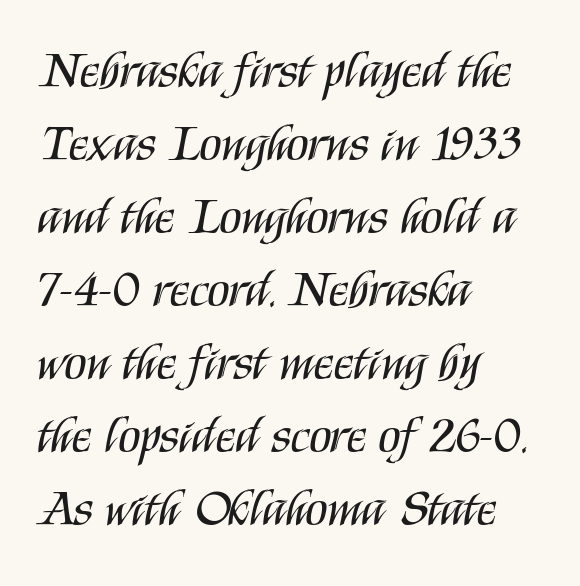
{"serif": "no", "bold": "no", "weight": "regular", "width": "condensed", "stroke_contrast": "medium", "x_height": "large", "monospaced": "no", "underline": "no", "align": "left", "line_spacing": "normal", "line_spacing_ratio": 1.43, "letter_spacing": "normal", "letter_spacing_em": 0.0, "glyph_px": 51}
